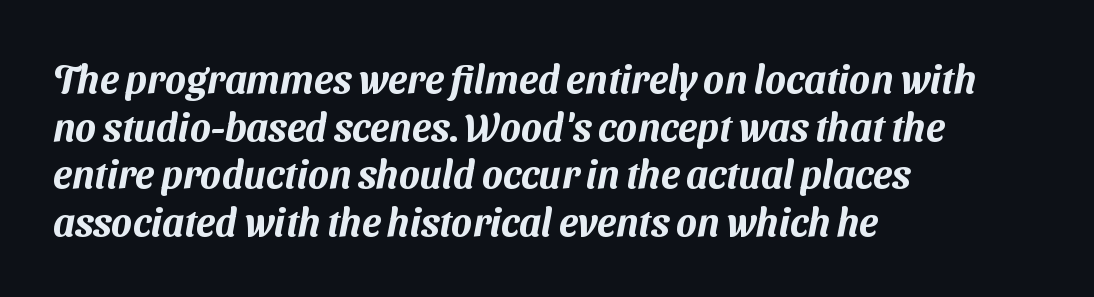
Left-aligned paragraph, ragged on the right. The gap between lines stays unmarked. Nothing unusual about the tracking: characters are spaced as the font intends. This is sans-serif lettering, the kind often seen on screens and signage. Varying glyph widths throughout — classic text-font behaviour.
